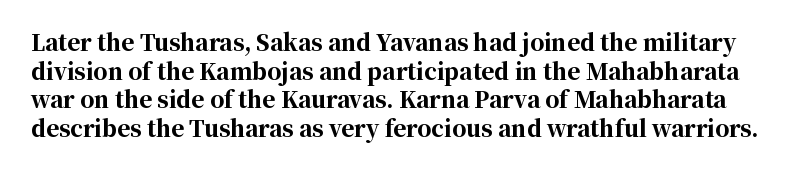
{"italic": "no", "bold": "yes", "underline": "no", "line_spacing": "normal", "line_spacing_ratio": 1.3, "letter_spacing": "normal", "letter_spacing_em": 0.0, "glyph_px": 22}
